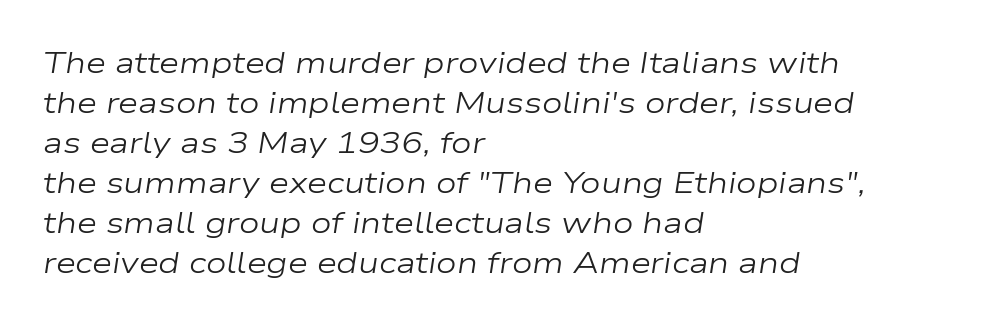
{"italic": "yes", "lean": "right", "slant_degrees": 9, "bold": "no", "weight": "regular", "width": "wide", "stroke_contrast": "low", "x_height": "medium", "monospaced": "no", "underline": "no", "align": "left", "line_spacing": "normal", "line_spacing_ratio": 1.38, "letter_spacing": "normal", "letter_spacing_em": 0.0, "glyph_px": 29}
